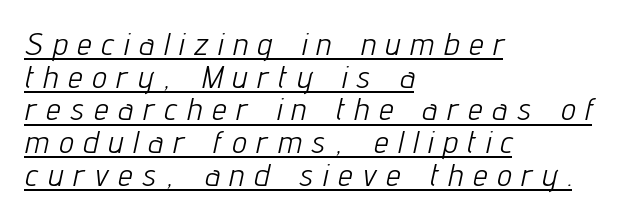
The image shows 32 px light, condensed type, italic (leaning right); set left-aligned, tight line spacing (1.02x), unusually wide letter spacing (+0.33 em), underlined; low stroke contrast and a medium x-height.
